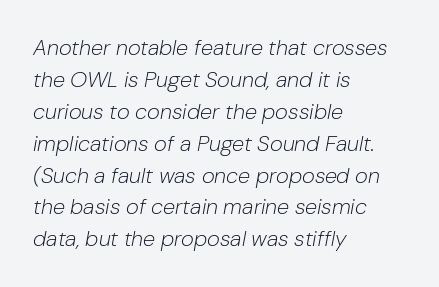
Q: Is the text bold? A: No.
Q: Is the text italic (slanted)? A: Yes, it leans right by about 10 degrees.
Q: Is the text underlined? A: No.
Q: How is the paragraph aligned? A: Left-aligned.
Q: Is the spacing between letters normal or unusually wide? A: Normal.
Q: Is the spacing between lines tight, normal or loose? A: Normal.
